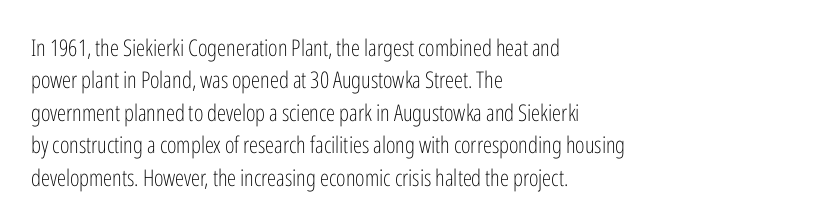
{"italic": "no", "bold": "no", "underline": "no", "align": "left", "line_spacing": "normal", "line_spacing_ratio": 1.41, "letter_spacing": "normal", "letter_spacing_em": 0.0, "glyph_px": 23}
